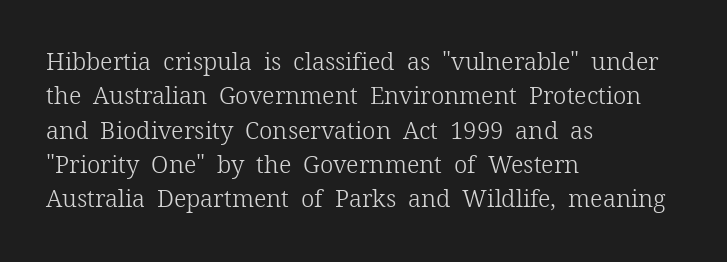
Vertical stems look standard width or narrower in stroke. Default kerning and tracking; the words read as compact shapes. These lines are set flush left with a ragged right edge. The baseline area is clear.
